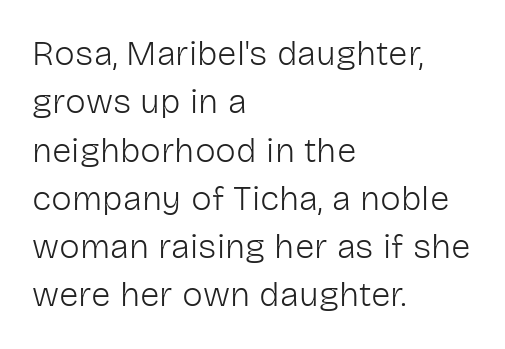
The image shows 35 px light sans-serif type, upright; set left-aligned, normal line spacing (1.38x), normal letter spacing, not underlined; low stroke contrast and a medium x-height.
